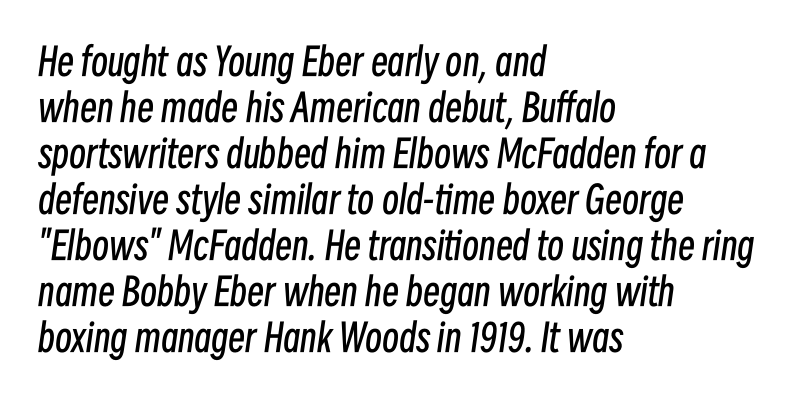
Q: Is the text bold? A: No.
Q: Is the text italic (slanted)? A: Yes, it leans right by about 8 degrees.
Q: Is the text underlined? A: No.
Q: How is the paragraph aligned? A: Left-aligned.
Q: Is the spacing between letters normal or unusually wide? A: Normal.
Q: Width (condensed, normal, or wide)? A: Condensed.
Q: Stroke contrast? A: Low.
Q: x-height? A: Medium.
Q: Monospaced? A: No.
